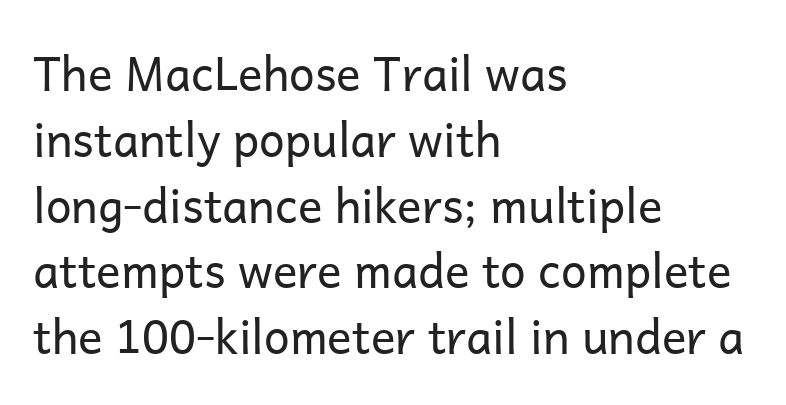
{"serif": "no", "italic": "no", "bold": "no", "weight": "regular", "width": "normal", "stroke_contrast": "low", "x_height": "medium", "monospaced": "no", "underline": "no", "align": "left", "line_spacing": "normal", "line_spacing_ratio": 1.43, "letter_spacing": "normal", "letter_spacing_em": 0.0, "glyph_px": 46}
